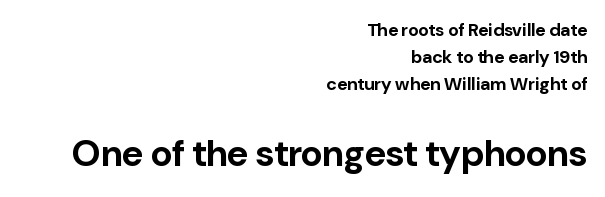
The image shows 37 px bold sans-serif type, upright; set right-aligned, normal line spacing (1.51x), normal letter spacing, not underlined; the second (bottom) block is 2.06x larger; low stroke contrast and a medium x-height.
